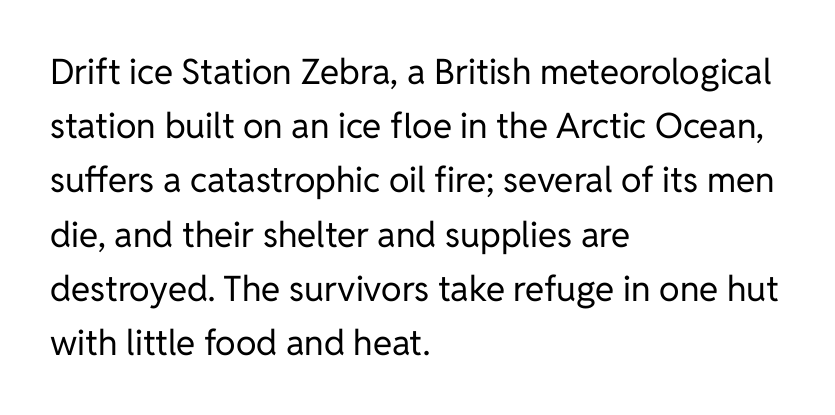
Q: Is the text bold? A: No.
Q: Is the text italic (slanted)? A: No, it is upright.
Q: Is the typeface a serif or a sans-serif typeface? A: Sans-serif.
Q: Is the text underlined? A: No.
Q: How is the paragraph aligned? A: Left-aligned.
Q: Is the spacing between letters normal or unusually wide? A: Normal.
Q: Is the spacing between lines tight, normal or loose? A: Normal.
Q: Width (condensed, normal, or wide)? A: Normal.
Q: Stroke contrast? A: Low.
Q: x-height? A: Medium.
Q: Monospaced? A: No.
